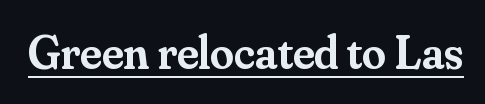
This sample uses plain, unmodified letter spacing. Yep, those are serifs on the letters. Typesetter's note: demi weight, one step under bold. These lines are rendered in a variable-pitch font. Posture: vertical. Beneath each row of characters lies a ruled line.
